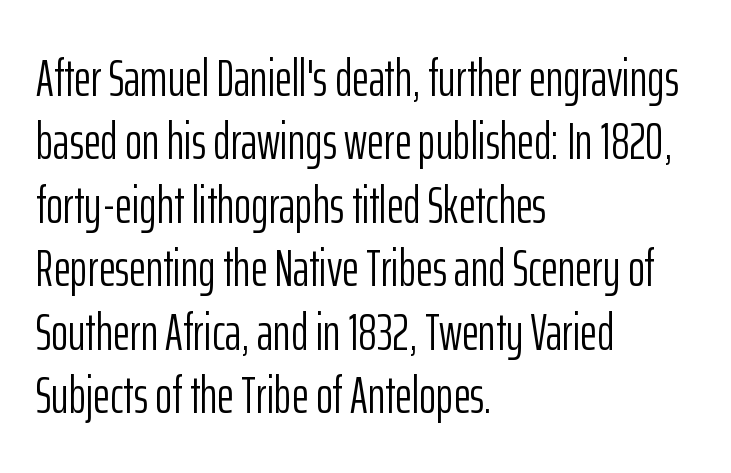
Q: Is the text bold? A: No.
Q: Is the text italic (slanted)? A: No, it is upright.
Q: Is the typeface a serif or a sans-serif typeface? A: Sans-serif.
Q: Is the text underlined? A: No.
Q: How is the paragraph aligned? A: Left-aligned.
Q: Is the spacing between letters normal or unusually wide? A: Normal.
Q: Width (condensed, normal, or wide)? A: Condensed.
Q: Stroke contrast? A: Low.
Q: x-height? A: Medium.
Q: Monospaced? A: No.
